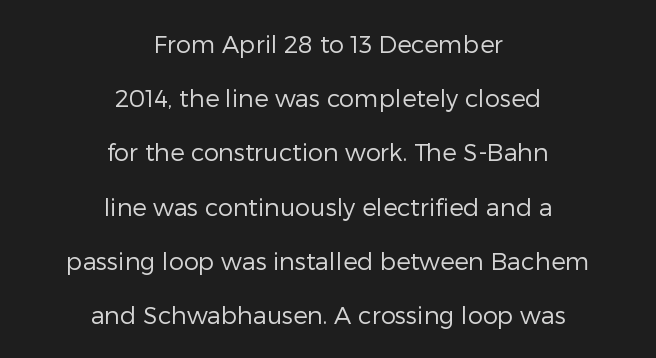
Q: Is the text bold? A: No.
Q: Is the text italic (slanted)? A: No, it is upright.
Q: Is the text underlined? A: No.
Q: How is the paragraph aligned? A: Centered.
Q: Is the spacing between letters normal or unusually wide? A: Normal.
Q: Is the spacing between lines tight, normal or loose? A: Loose.
